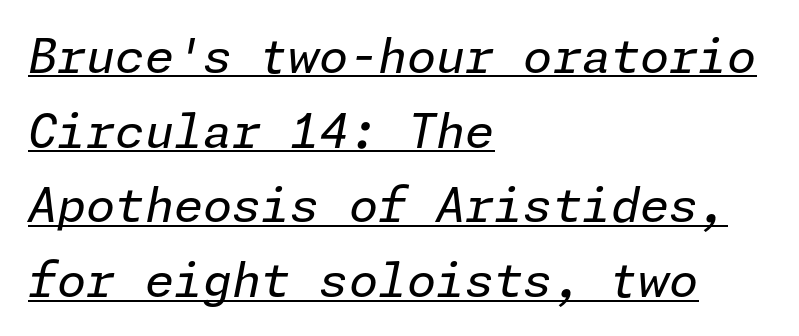
The image shows 47 px regular-weight type, italic (leaning right); set left-aligned, normal line spacing (1.59x), normal letter spacing, underlined; low stroke contrast and a medium x-height.
